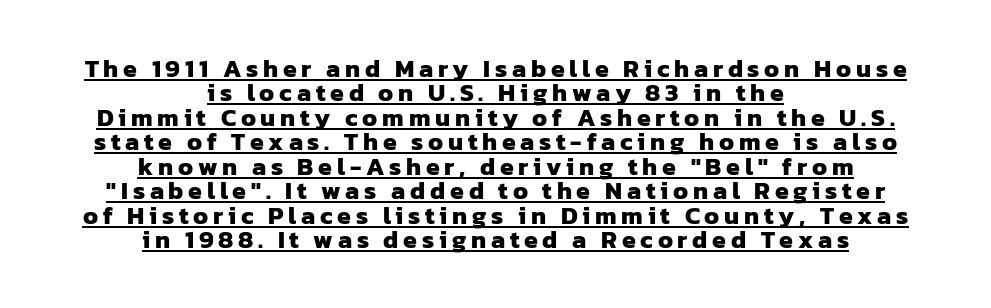
Q: Is the text bold? A: Yes.
Q: Is the text underlined? A: Yes.
Q: How is the paragraph aligned? A: Centered.
Q: Is the spacing between lines tight, normal or loose? A: Tight.
